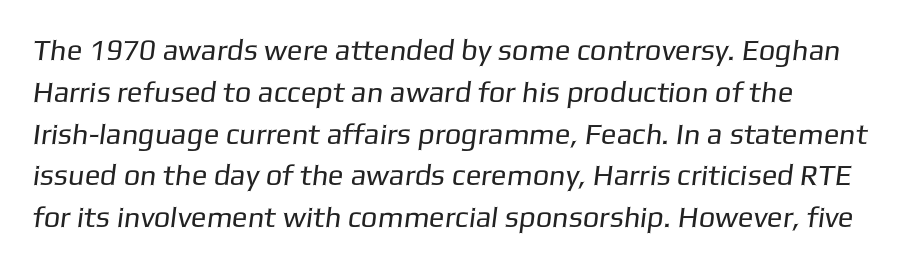
Weight: regular or lighter. Interline gaps are of average width in this sample. The foot of each line stays bare and open. The letters advance in unequal steps, a hallmark of proportional type. Unlike a traditional serif, this face leaves its strokes unadorned.
